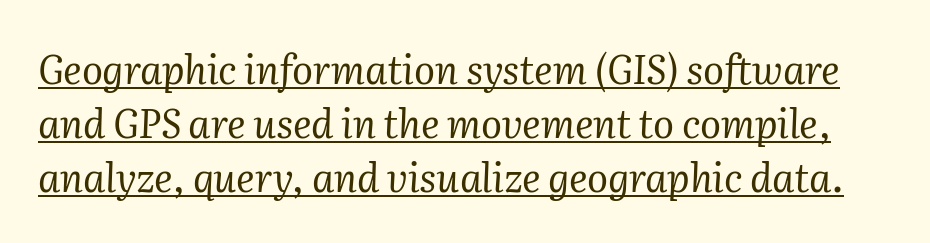
{"serif": "yes", "italic": "yes", "lean": "right", "slant_degrees": 2, "bold": "no", "weight": "regular", "width": "normal", "stroke_contrast": "medium", "x_height": "medium", "monospaced": "no", "underline": "yes", "line_spacing": "normal", "line_spacing_ratio": 1.38, "letter_spacing": "normal", "letter_spacing_em": 0.0, "glyph_px": 39}
